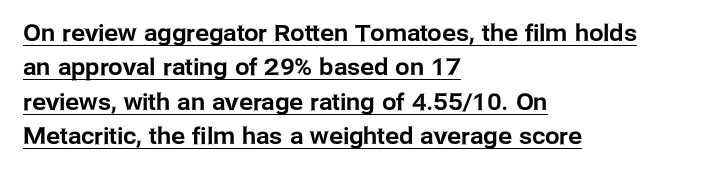
Alignment: flush left. Descenders here cross a horizontal rule under the line. The face used here is rendered with its standard letterfit. Characters remain perfectly vertical along every line. How would I describe the line gaps? Plain and ordinary.
